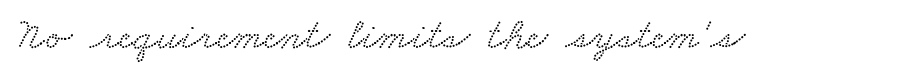
Q: Is the typeface a serif or a sans-serif typeface? A: Serif.
Q: Is the text underlined? A: No.
Q: Is the spacing between letters normal or unusually wide? A: Normal.
Q: Width (condensed, normal, or wide)? A: Wide.
Q: Stroke contrast? A: Low.
Q: x-height? A: Small.
Q: Monospaced? A: No.
